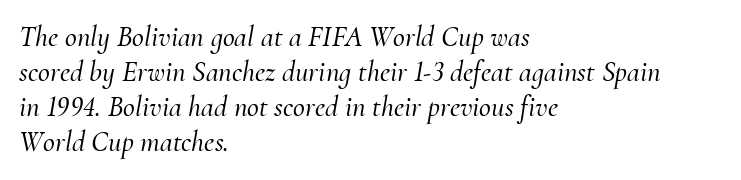
Q: Is the text italic (slanted)? A: Yes, it leans right by about 10 degrees.
Q: Is the typeface a serif or a sans-serif typeface? A: Serif.
Q: Is the text underlined? A: No.
Q: How is the paragraph aligned? A: Left-aligned.
Q: Is the spacing between letters normal or unusually wide? A: Normal.
Q: Width (condensed, normal, or wide)? A: Normal.
Q: Stroke contrast? A: Medium.
Q: x-height? A: Small.
Q: Monospaced? A: No.
